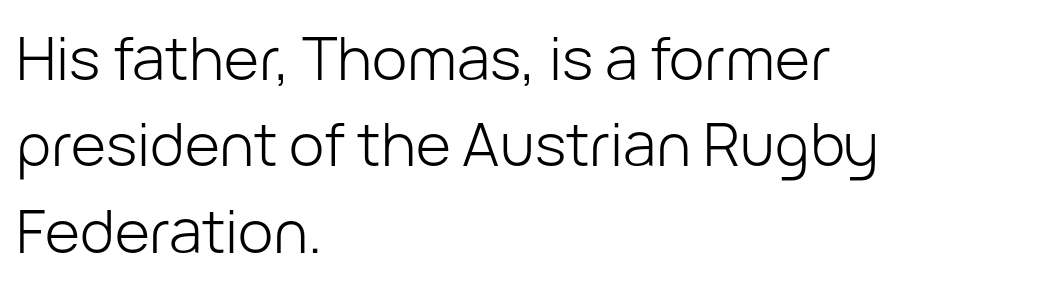
Q: Is the text bold? A: No.
Q: Is the text italic (slanted)? A: No, it is upright.
Q: Is the typeface a serif or a sans-serif typeface? A: Sans-serif.
Q: Is the text underlined? A: No.
Q: How is the paragraph aligned? A: Left-aligned.
Q: Is the spacing between letters normal or unusually wide? A: Normal.
Q: Is the spacing between lines tight, normal or loose? A: Normal.
Q: Width (condensed, normal, or wide)? A: Normal.
Q: Stroke contrast? A: Low.
Q: x-height? A: Medium.
Q: Monospaced? A: No.
